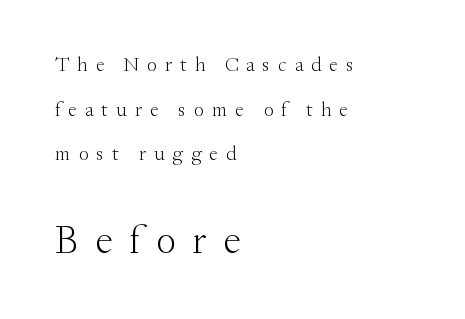
Q: Is the text bold? A: No.
Q: Is the text italic (slanted)? A: No, it is upright.
Q: Is the typeface a serif or a sans-serif typeface? A: Serif.
Q: Is the text underlined? A: No.
Q: How is the paragraph aligned? A: Left-aligned.
Q: Is the spacing between letters normal or unusually wide? A: Unusually wide.
Q: Is the spacing between lines tight, normal or loose? A: Loose.
Q: Which block of text is set in a larger size, the first (top) or the second (bottom)? A: The second (bottom) one.
Q: Width (condensed, normal, or wide)? A: Normal.
Q: Stroke contrast? A: Medium.
Q: x-height? A: Small.
Q: Monospaced? A: No.
